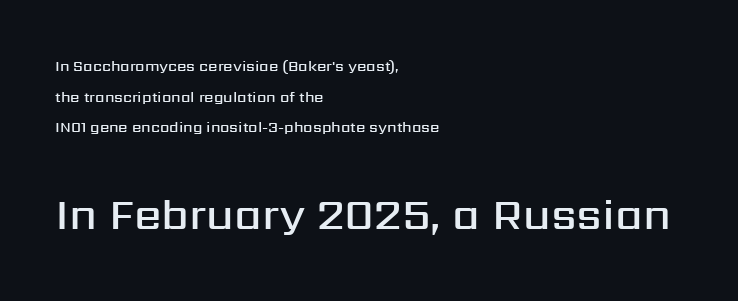
{"serif": "no", "italic": "no", "bold": "semi", "weight": "semibold", "width": "normal", "stroke_contrast": "medium", "x_height": "medium", "monospaced": "no", "underline": "no", "align": "left", "line_spacing": "loose", "line_spacing_ratio": 2.05, "letter_spacing": "normal", "letter_spacing_em": 0.0, "larger_block": "second", "size_ratio": 2.93, "glyph_px": 44}
